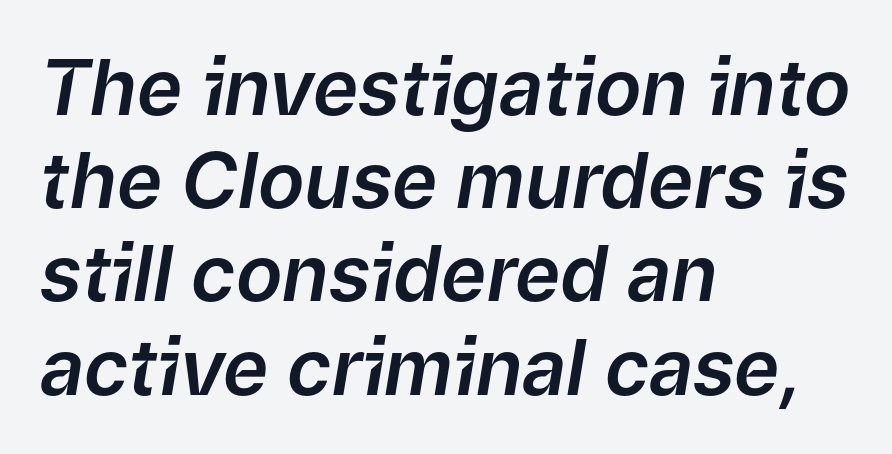
Horizontally, the lines are justified to the leading edge only. What stands out about the letter spacing? Nothing — it is the standard amount. The passage shown leans; its letterforms are oblique. Each row of text sits above clean, open space.
